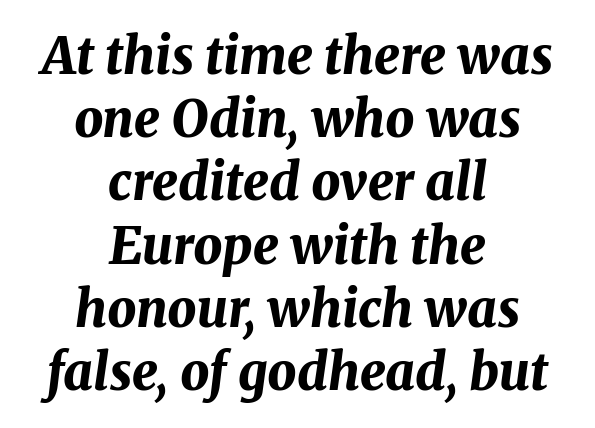
The image shows 51 px bold type, italic (leaning right); set centered, line spacing 1.24x, normal letter spacing, not underlined; medium stroke contrast and a medium x-height.
